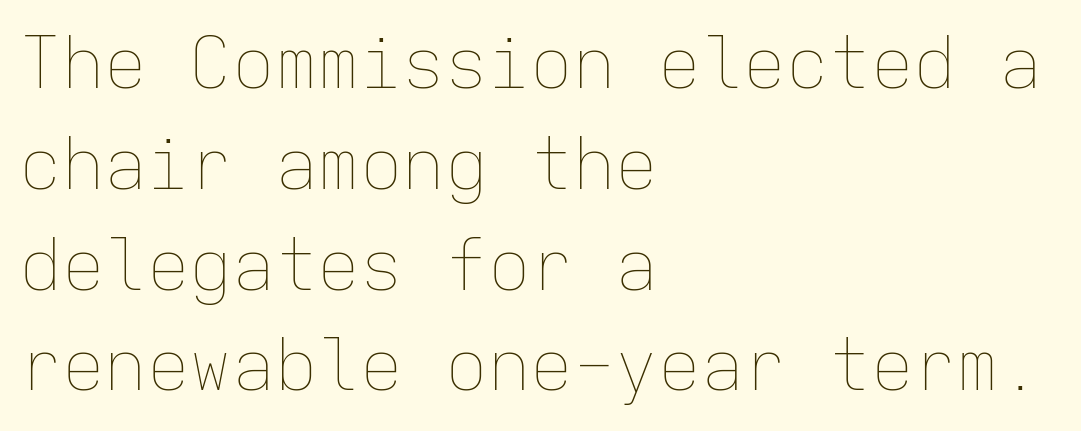
This rendering features lettering with no underline. The passage shown stacks its lines at a standard gap. The face used here is monospaced, like something from a code editor. All the whitespace from short lines collects on the right.
